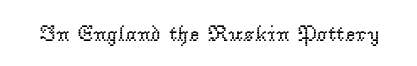
The image shows 22 px text type, upright; set normal letter spacing, not underlined.
